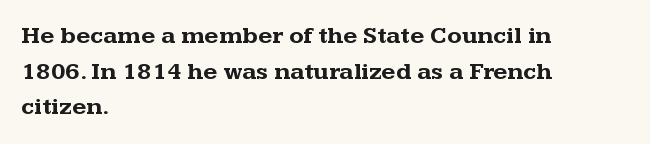
Q: Is the text bold? A: Yes.
Q: Is the text italic (slanted)? A: No, it is upright.
Q: Is the text underlined? A: No.
Q: How is the paragraph aligned? A: Left-aligned.
Q: Is the spacing between letters normal or unusually wide? A: Normal.
Q: Is the spacing between lines tight, normal or loose? A: Normal.
